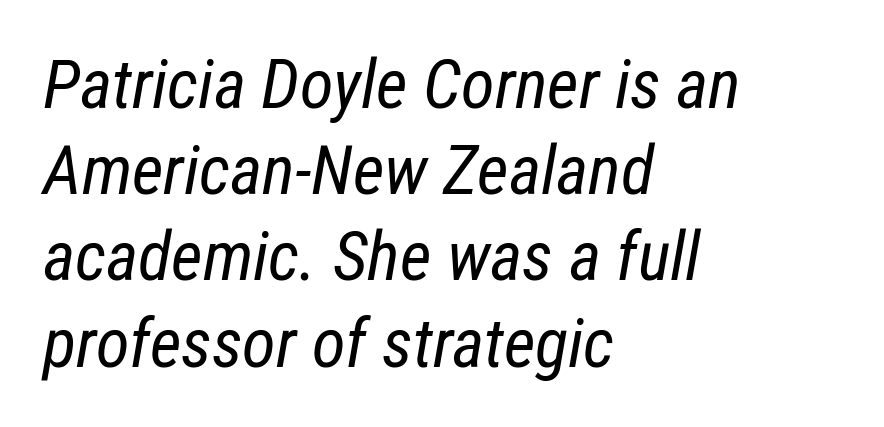
The lines sit at an ordinary, default distance from one another. Check the space under the baseline: it is left empty. Slant detected: the letters are inclined. Character widths vary here, with narrow letters taking less room than wide ones. Letter spacing: default. Unbolded letterforms with no extra heft.
